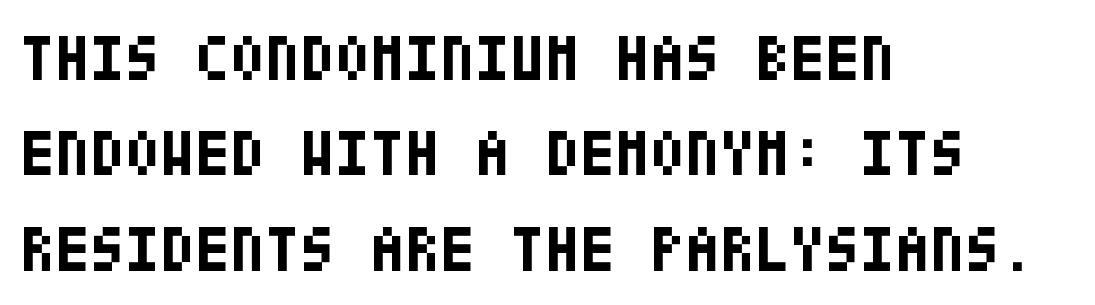
The image shows 64 px bold, condensed sans-serif type, upright; set left-aligned, normal line spacing (1.49x), normal letter spacing, not underlined; low stroke contrast and a large x-height.
